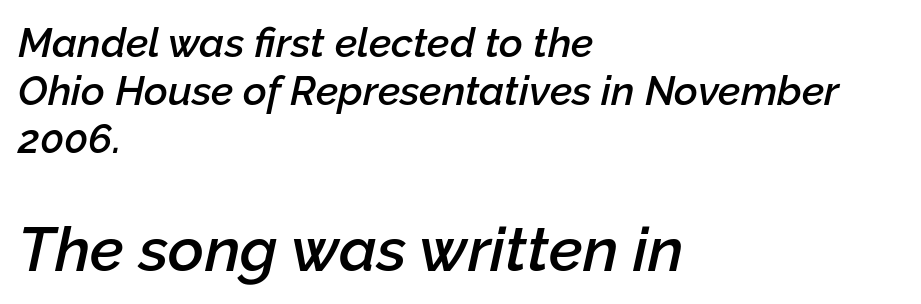
Q: Is the text bold? A: Semi-bold.
Q: Is the text italic (slanted)? A: Yes, it leans right by about 12 degrees.
Q: Is the text underlined? A: No.
Q: How is the paragraph aligned? A: Left-aligned.
Q: Is the spacing between letters normal or unusually wide? A: Normal.
Q: Which block of text is set in a larger size, the first (top) or the second (bottom)? A: The second (bottom) one.
Q: Width (condensed, normal, or wide)? A: Normal.
Q: Stroke contrast? A: Low.
Q: x-height? A: Medium.
Q: Monospaced? A: No.
